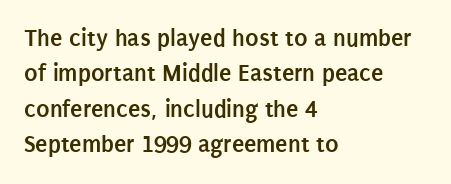
Q: Is the text bold? A: Yes.
Q: Is the text italic (slanted)? A: No, it is upright.
Q: Is the text underlined? A: No.
Q: How is the paragraph aligned? A: Left-aligned.
Q: Is the spacing between letters normal or unusually wide? A: Normal.
Q: Is the spacing between lines tight, normal or loose? A: Normal.
